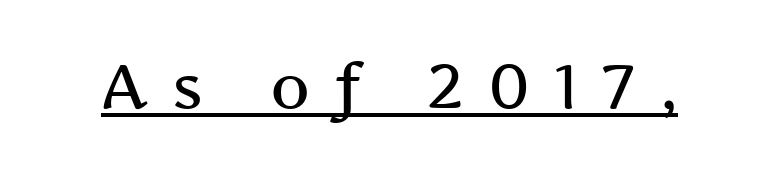
The image shows 62 px semibold, wide serif type, upright; set unusually wide letter spacing (+0.4 em), underlined; medium stroke contrast and a medium x-height.
